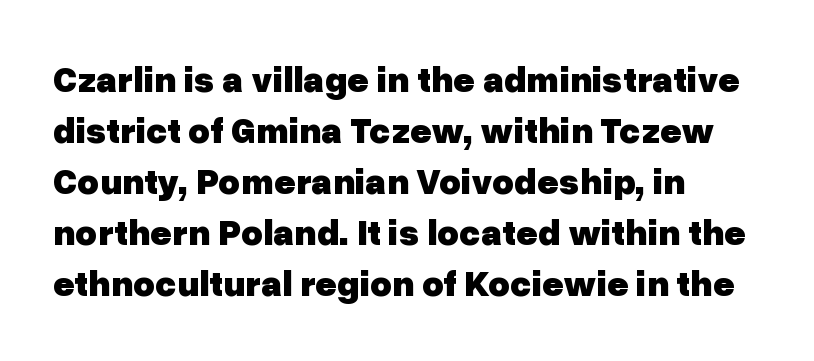
{"serif": "no", "italic": "no", "bold": "yes", "weight": "heavy", "width": "normal", "stroke_contrast": "low", "x_height": "medium", "monospaced": "no", "underline": "no", "align": "left", "line_spacing": "normal", "line_spacing_ratio": 1.38, "letter_spacing": "normal", "letter_spacing_em": 0.0, "glyph_px": 37}
